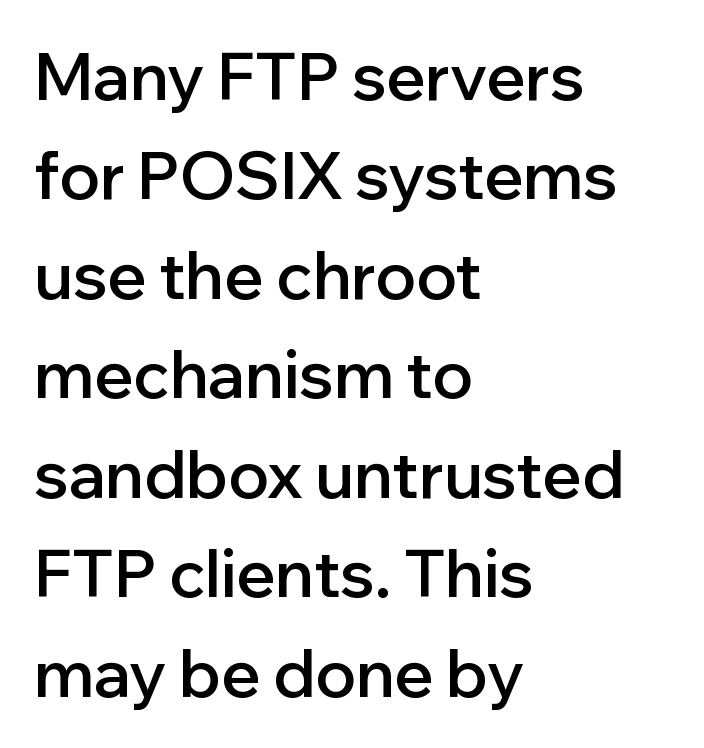
Q: Is the text bold? A: Semi-bold.
Q: Is the text italic (slanted)? A: No, it is upright.
Q: Is the typeface a serif or a sans-serif typeface? A: Sans-serif.
Q: Is the text underlined? A: No.
Q: How is the paragraph aligned? A: Left-aligned.
Q: Is the spacing between letters normal or unusually wide? A: Normal.
Q: Is the spacing between lines tight, normal or loose? A: Normal.
Q: Width (condensed, normal, or wide)? A: Normal.
Q: Stroke contrast? A: Low.
Q: x-height? A: Medium.
Q: Monospaced? A: No.
